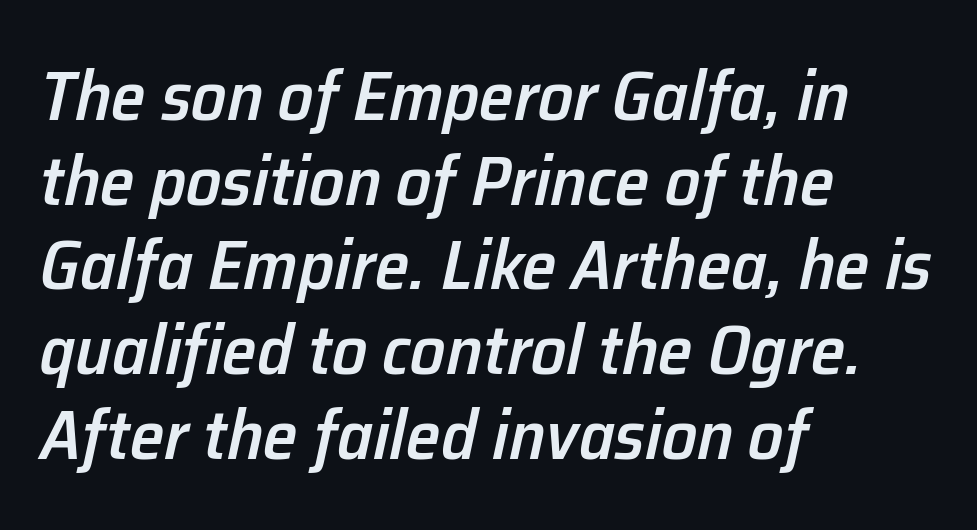
Q: Is the text bold? A: Semi-bold.
Q: Is the text italic (slanted)? A: Yes, it leans right by about 12 degrees.
Q: Is the text underlined? A: No.
Q: How is the paragraph aligned? A: Left-aligned.
Q: Is the spacing between letters normal or unusually wide? A: Normal.
Q: Width (condensed, normal, or wide)? A: Normal.
Q: Stroke contrast? A: Low.
Q: x-height? A: Medium.
Q: Monospaced? A: No.
